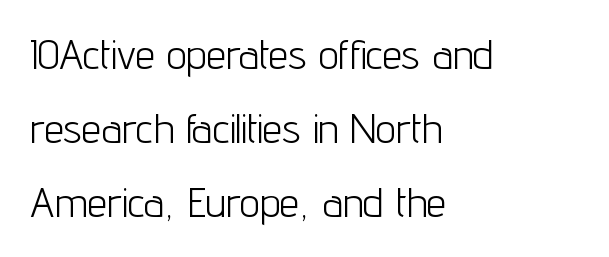
{"serif": "no", "italic": "no", "bold": "no", "weight": "light", "width": "condensed", "stroke_contrast": "low", "x_height": "medium", "monospaced": "no", "underline": "no", "align": "left", "line_spacing_ratio": 1.85, "letter_spacing": "normal", "letter_spacing_em": 0.0, "glyph_px": 40}
